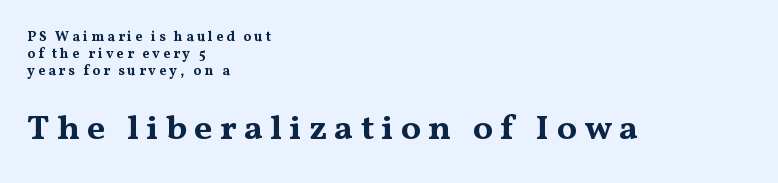
The image shows 35 px bold, wide serif type, upright; set left-aligned, line spacing 1.2x, unusually wide letter spacing (+0.21 em), not underlined; the second (bottom) block is 2.5x larger; medium stroke contrast and a medium x-height.
